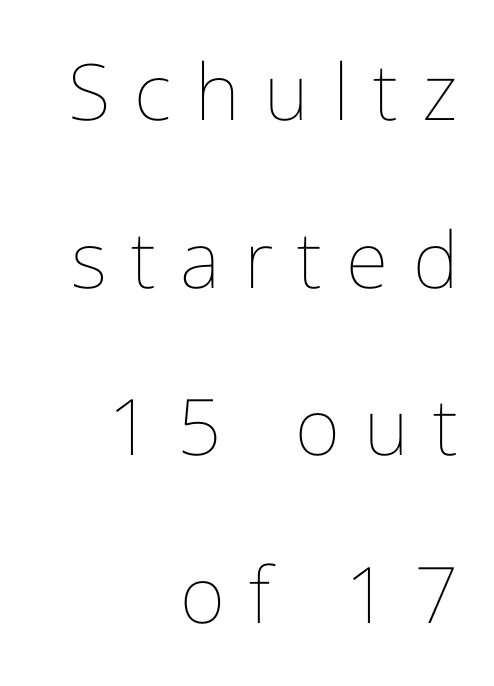
Q: Is the text bold? A: No.
Q: Is the text italic (slanted)? A: No, it is upright.
Q: Is the text underlined? A: No.
Q: How is the paragraph aligned? A: Right-aligned.
Q: Is the spacing between letters normal or unusually wide? A: Unusually wide.
Q: Is the spacing between lines tight, normal or loose? A: Loose.
Q: Width (condensed, normal, or wide)? A: Normal.
Q: Stroke contrast? A: Low.
Q: x-height? A: Medium.
Q: Monospaced? A: No.
